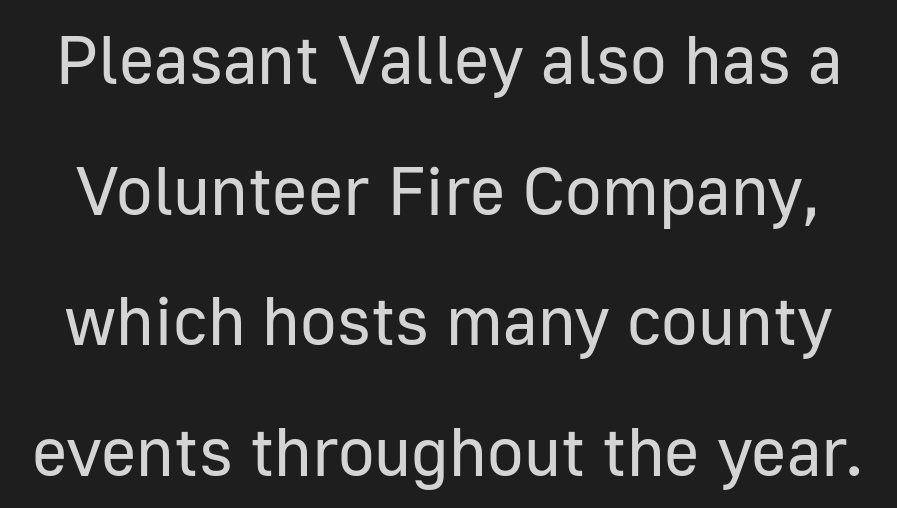
The image shows 68 px regular-weight sans-serif type, upright; set loose line spacing (1.92x), normal letter spacing, not underlined; low stroke contrast and a medium x-height.
